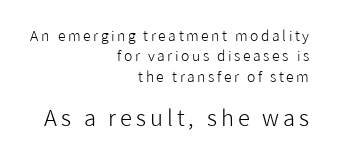
{"italic": "no", "bold": "no", "underline": "no", "align": "right", "line_spacing": "normal", "line_spacing_ratio": 1.45, "larger_block": "second", "size_ratio": 1.57, "glyph_px": 22}
